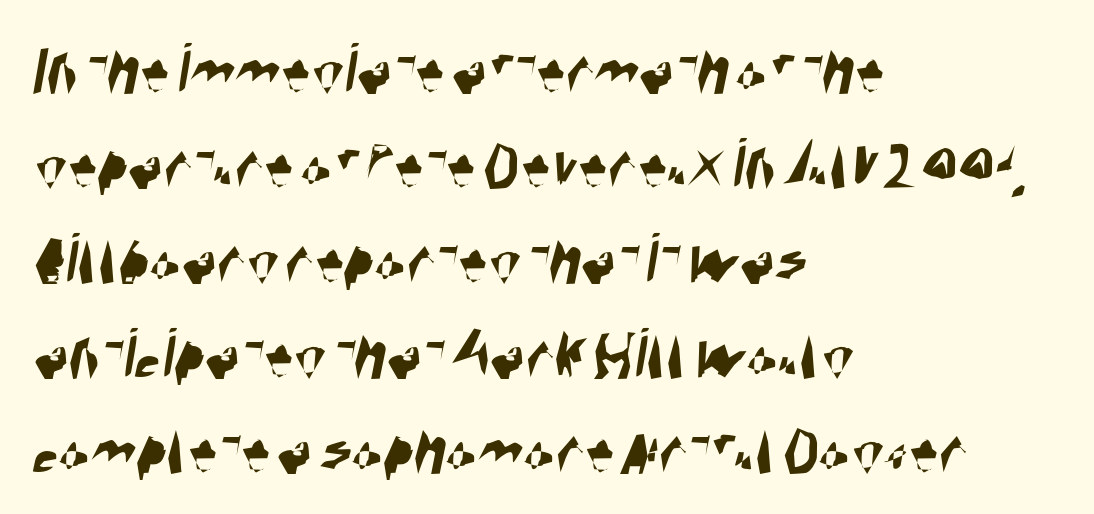
The image shows 73 px condensed sans-serif type; set left-aligned, normal line spacing (1.3x), normal letter spacing, not underlined; high stroke contrast and a large x-height.
